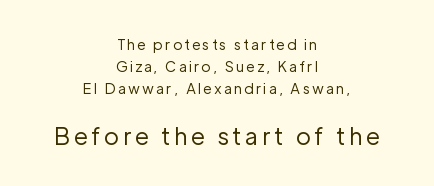
Q: Is the text bold? A: No.
Q: Is the text italic (slanted)? A: No, it is upright.
Q: Is the text underlined? A: No.
Q: How is the paragraph aligned? A: Centered.
Q: Is the spacing between lines tight, normal or loose? A: Normal.
Q: Which block of text is set in a larger size, the first (top) or the second (bottom)? A: The second (bottom) one.
